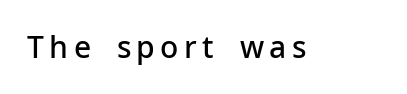
{"serif": "no", "italic": "no", "bold": "semi", "weight": "semibold", "width": "normal", "stroke_contrast": "low", "x_height": "medium", "monospaced": "no", "underline": "no", "glyph_px": 30}
